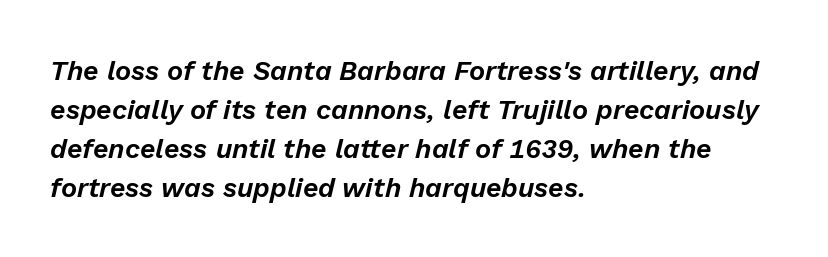
Q: Is the text italic (slanted)? A: Yes, it leans right by about 13 degrees.
Q: Is the text underlined? A: No.
Q: How is the paragraph aligned? A: Left-aligned.
Q: Is the spacing between letters normal or unusually wide? A: Normal.
Q: Is the spacing between lines tight, normal or loose? A: Normal.
